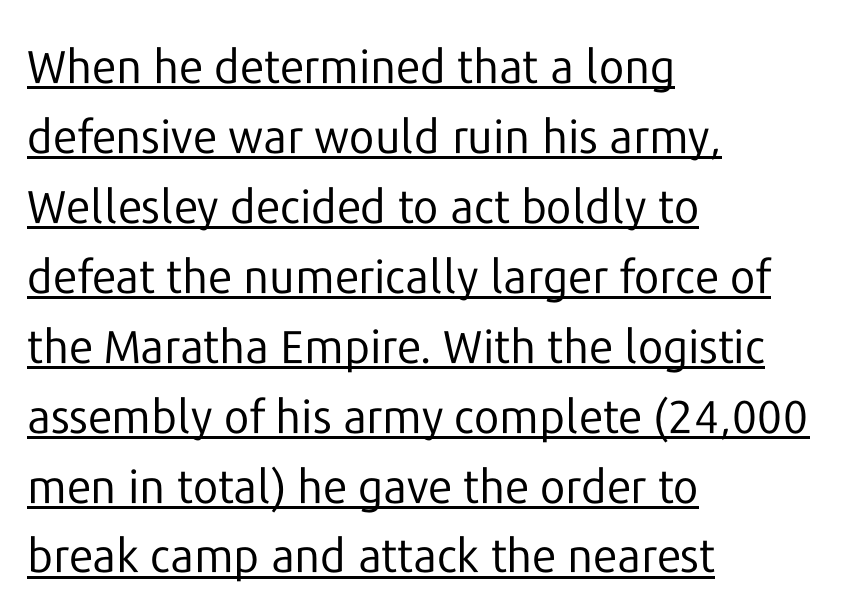
{"serif": "no", "italic": "no", "bold": "no", "weight": "regular", "width": "normal", "stroke_contrast": "low", "x_height": "medium", "monospaced": "no", "underline": "yes", "align": "left", "line_spacing": "normal", "line_spacing_ratio": 1.52, "letter_spacing": "normal", "letter_spacing_em": 0.0, "glyph_px": 46}
